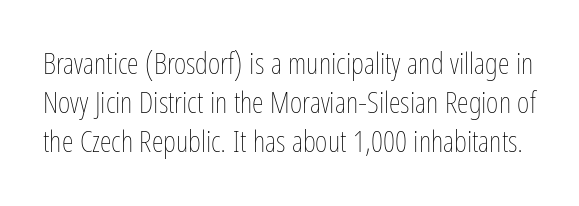
The image shows 30 px thin, condensed type, upright; set normal line spacing (1.3x), normal letter spacing, not underlined; low stroke contrast and a medium x-height.
